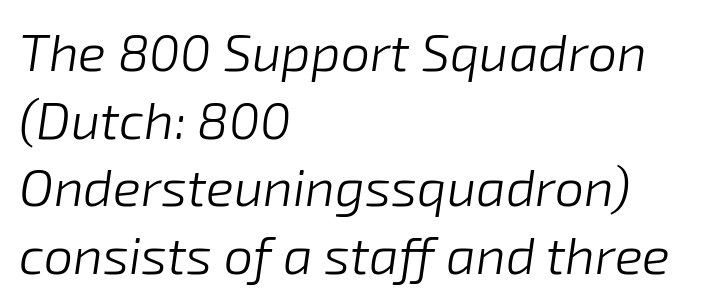
Q: Is the text bold? A: No.
Q: Is the text italic (slanted)? A: Yes, it leans right by about 8 degrees.
Q: Is the text underlined? A: No.
Q: How is the paragraph aligned? A: Left-aligned.
Q: Is the spacing between letters normal or unusually wide? A: Normal.
Q: Is the spacing between lines tight, normal or loose? A: Normal.
Q: Width (condensed, normal, or wide)? A: Normal.
Q: Stroke contrast? A: Low.
Q: x-height? A: Medium.
Q: Monospaced? A: No.
